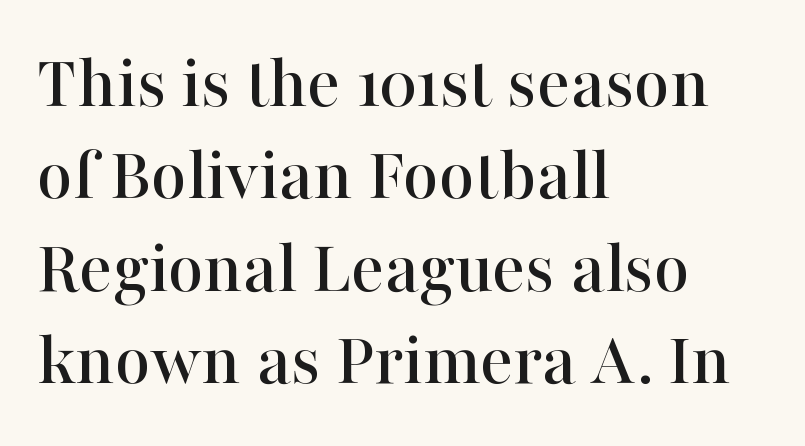
{"serif": "yes", "italic": "no", "width": "normal", "stroke_contrast": "high", "x_height": "medium", "monospaced": "no", "underline": "no", "align": "left", "line_spacing_ratio": 1.2, "letter_spacing": "normal", "letter_spacing_em": 0.0, "glyph_px": 77}
